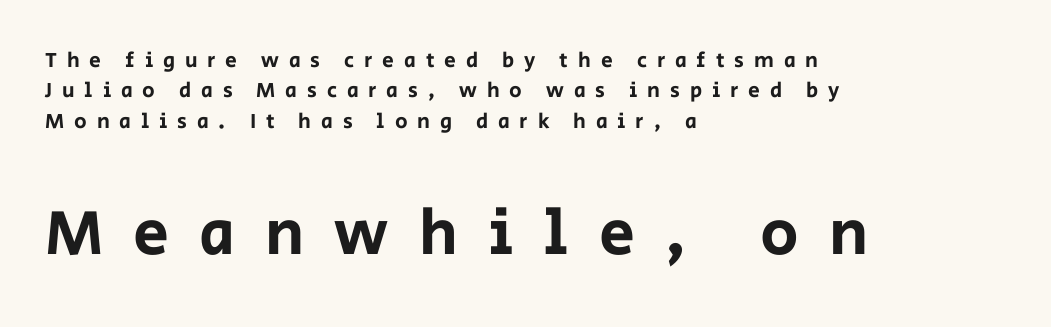
Q: Is the text italic (slanted)? A: No, it is upright.
Q: Is the typeface a serif or a sans-serif typeface? A: Sans-serif.
Q: Is the text underlined? A: No.
Q: How is the paragraph aligned? A: Left-aligned.
Q: Is the spacing between letters normal or unusually wide? A: Unusually wide.
Q: Is the spacing between lines tight, normal or loose? A: Normal.
Q: Which block of text is set in a larger size, the first (top) or the second (bottom)? A: The second (bottom) one.
Q: Width (condensed, normal, or wide)? A: Normal.
Q: Stroke contrast? A: Low.
Q: x-height? A: Large.
Q: Monospaced? A: No.
